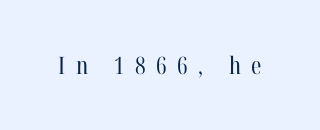
The image shows 24 px text type, upright; set unusually wide letter spacing (+0.44 em), not underlined.
